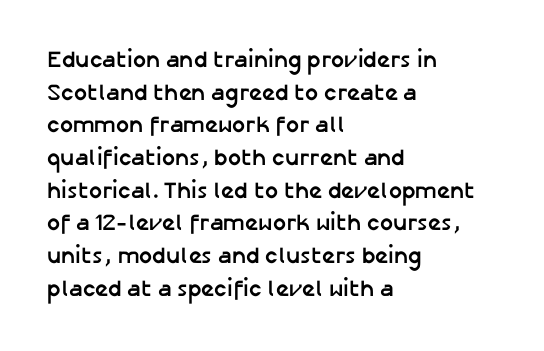
The image shows 23 px bold type, upright; set left-aligned, normal line spacing (1.42x), normal letter spacing, not underlined.
